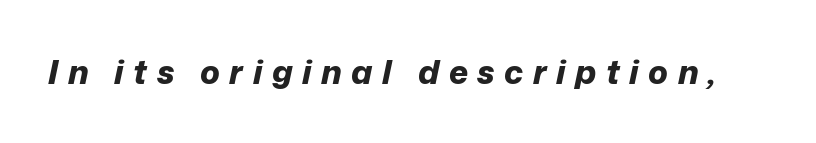
Q: Is the text bold? A: Yes.
Q: Is the text italic (slanted)? A: Yes, it leans right by about 12 degrees.
Q: Is the text underlined? A: No.
Q: Is the spacing between letters normal or unusually wide? A: Unusually wide.
Q: Width (condensed, normal, or wide)? A: Normal.
Q: Stroke contrast? A: Low.
Q: x-height? A: Medium.
Q: Monospaced? A: No.
